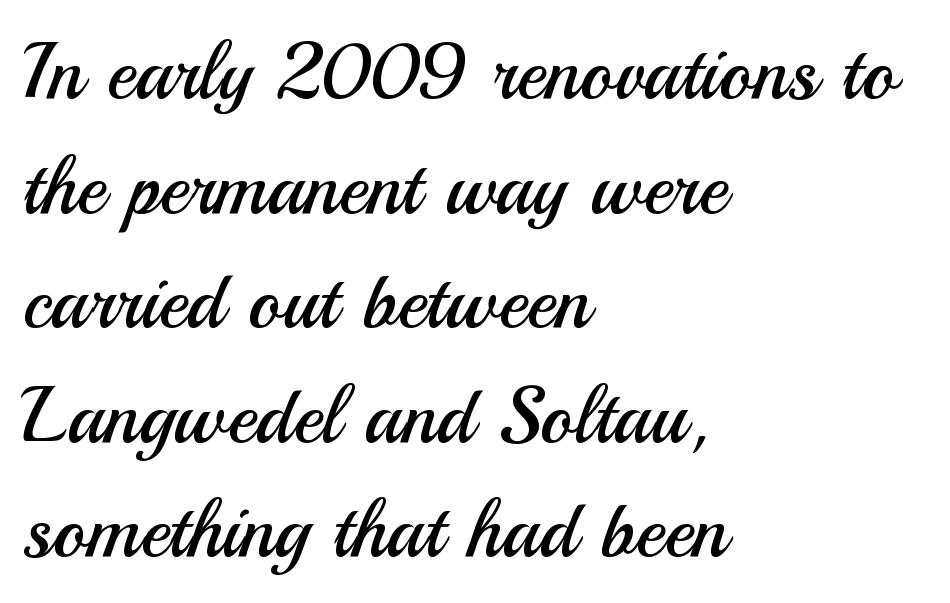
The designer went with a sans here, leaving each stem footless. The passage shown is not underscored anywhere. Look at the tracking — it's just the regular setting, nothing added. Varying glyph widths throughout — classic text-font behaviour. Vertical spacing — default.
